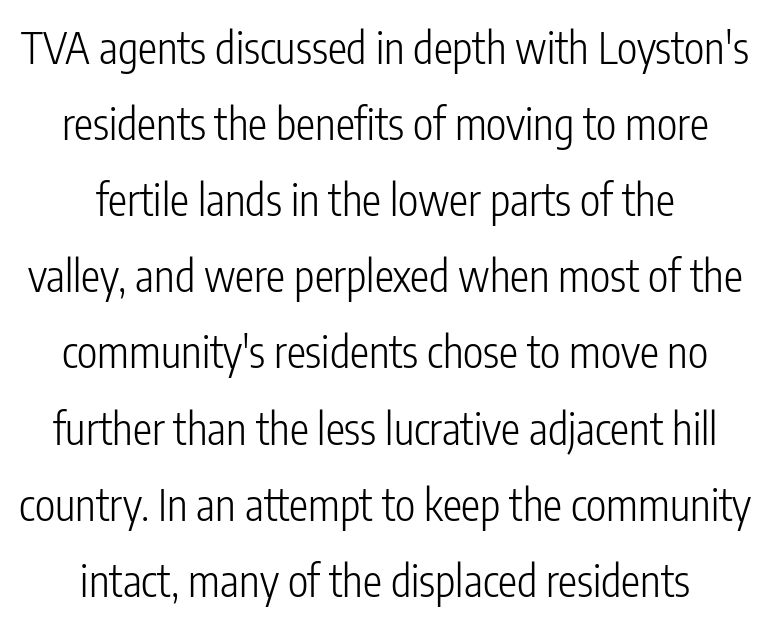
The image shows 43 px light, condensed sans-serif type, upright; set centered, line spacing 1.77x, normal letter spacing, not underlined; low stroke contrast and a medium x-height.
